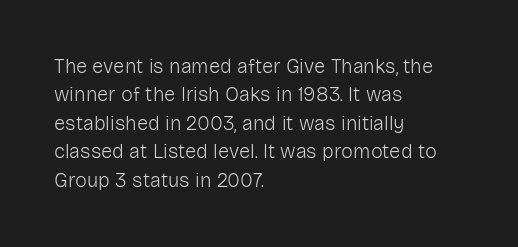
{"italic": "no", "bold": "no", "underline": "no", "align": "left", "line_spacing": "normal", "line_spacing_ratio": 1.42, "letter_spacing": "normal", "letter_spacing_em": 0.0, "glyph_px": 20}
